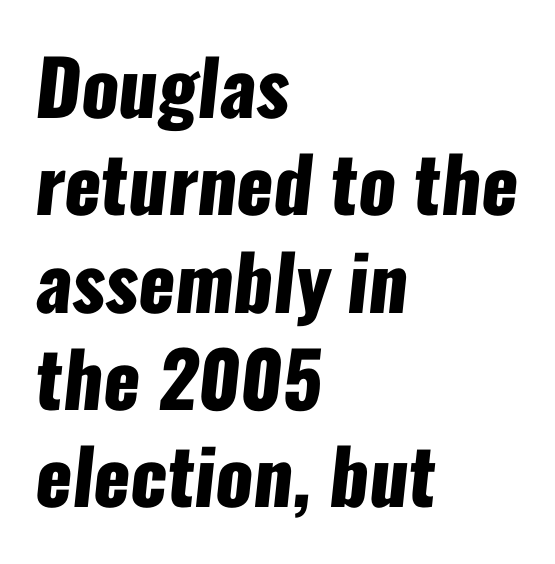
{"serif": "no", "bold": "yes", "weight": "heavy", "width": "condensed", "stroke_contrast": "low", "x_height": "medium", "monospaced": "no", "underline": "no", "align": "left", "line_spacing": "normal", "line_spacing_ratio": 1.28, "letter_spacing": "normal", "letter_spacing_em": 0.0, "glyph_px": 76}
